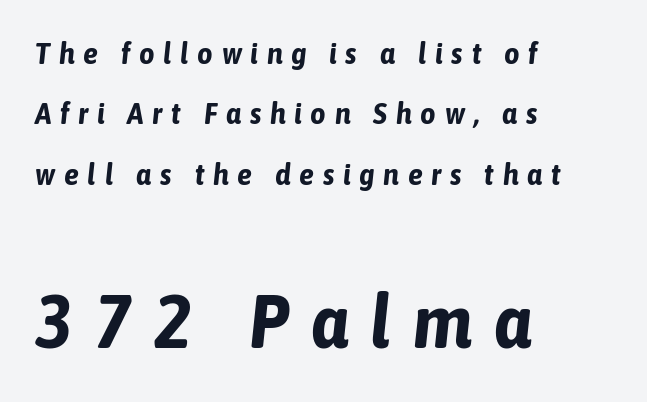
Each row of text sits above clean, open space. In terms of letterspacing, this is a distinctly airy, spread setting. Vertical spacing — loose. Is this a fixed-width face? No — the glyphs have proportional, varying widths. Horizontally, the lines are justified to the leading edge only.
